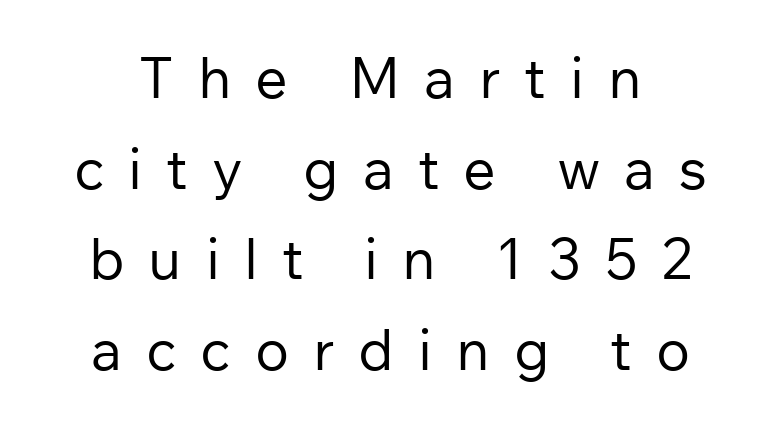
The image shows 57 px regular-weight sans-serif type, upright; set normal line spacing (1.59x), unusually wide letter spacing (+0.42 em), not underlined; low stroke contrast and a medium x-height.
